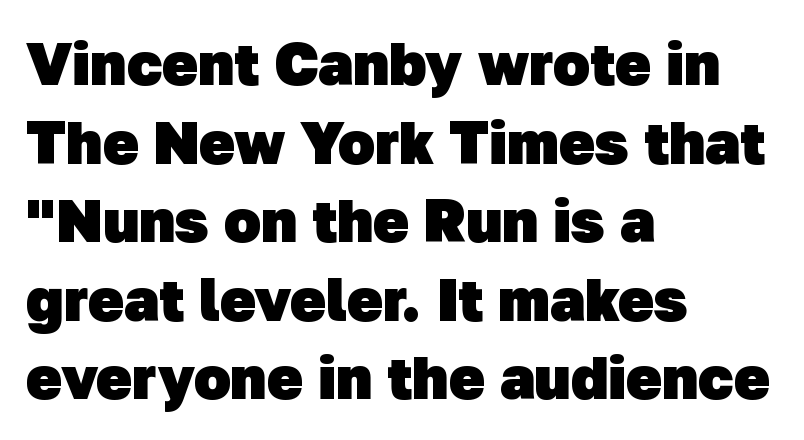
Interline gaps are of average width in this sample. The paragraph shown leans on its left margin. Are there feet on the stems? There aren't — it's a sans. The face used here is proportionally spaced, like ordinary book or web type. Any mark beneath the type? The region is blank. Stroke thickness is high; the sample reads as a true bold.
